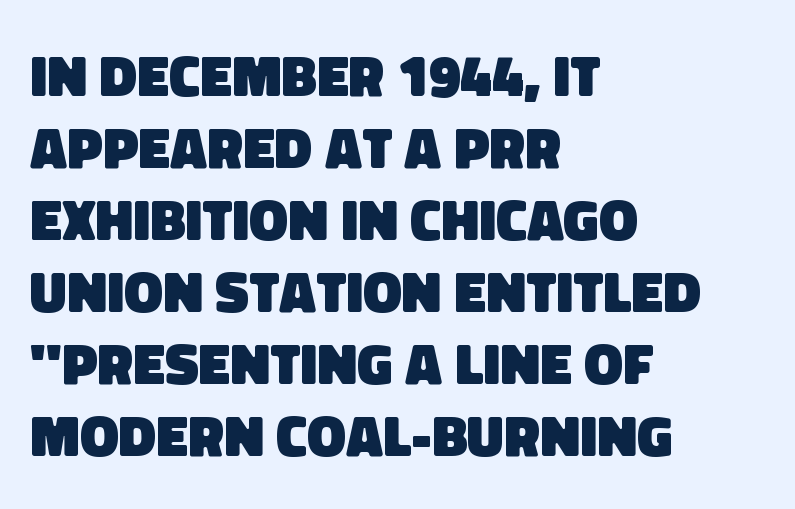
Q: Is the text bold? A: Yes.
Q: Is the typeface a serif or a sans-serif typeface? A: Sans-serif.
Q: Is the text underlined? A: No.
Q: How is the paragraph aligned? A: Left-aligned.
Q: Is the spacing between letters normal or unusually wide? A: Normal.
Q: Width (condensed, normal, or wide)? A: Normal.
Q: Stroke contrast? A: Low.
Q: x-height? A: Large.
Q: Monospaced? A: No.
